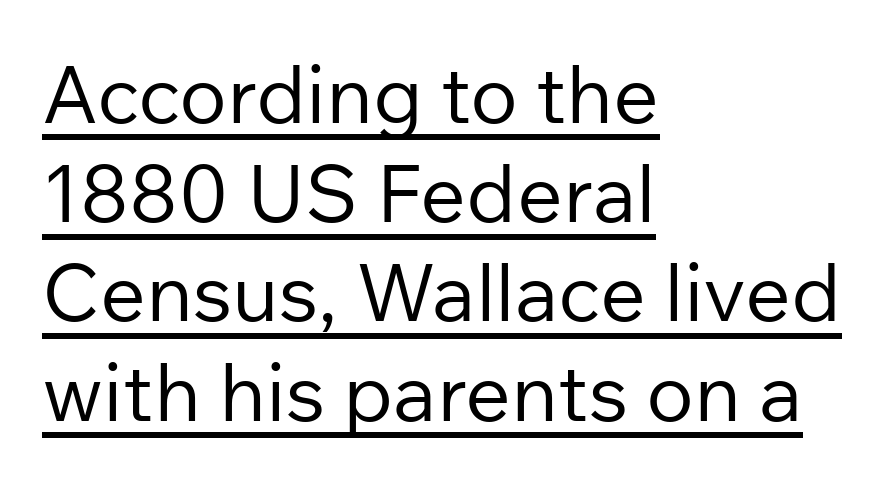
The image shows 80 px regular-weight sans-serif type, upright; set left-aligned, line spacing 1.24x, normal letter spacing, underlined; low stroke contrast and a medium x-height.
